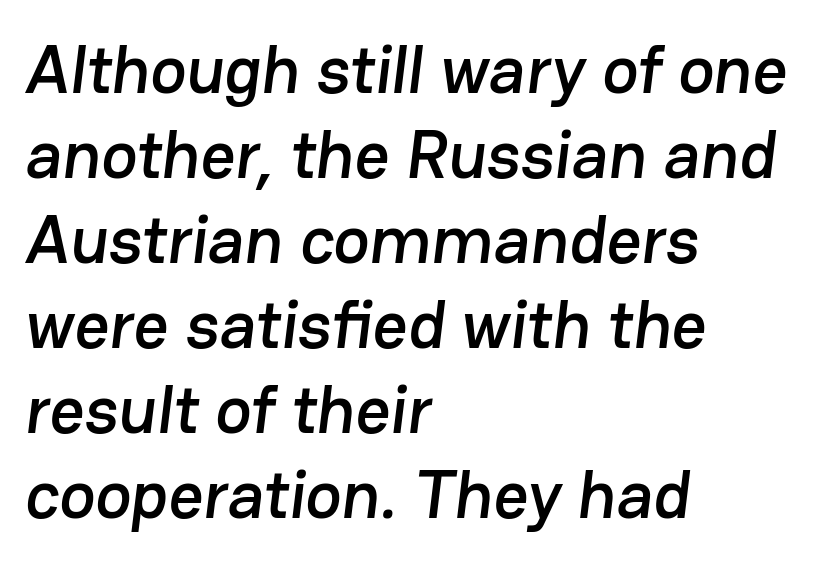
{"serif": "no", "width": "normal", "stroke_contrast": "low", "x_height": "medium", "monospaced": "no", "underline": "no", "align": "left", "line_spacing": "normal", "line_spacing_ratio": 1.25, "letter_spacing": "normal", "letter_spacing_em": 0.0, "glyph_px": 68}
